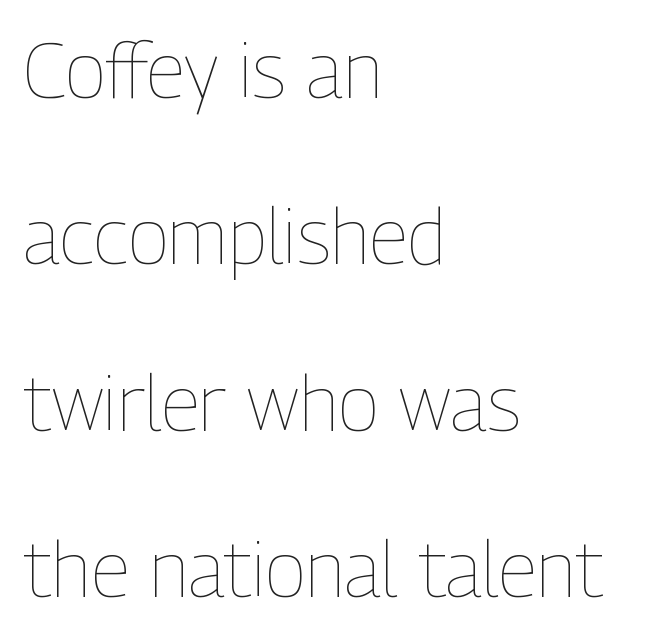
Upright lettering throughout. This sample has the flowing, uneven cadence of proportional lettering. Just letters on the line, the space beneath them empty. The paragraph has a hard left edge and a soft right edge.
